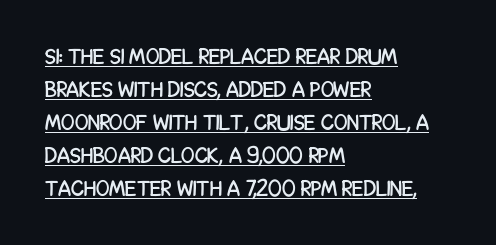
There is no visible air inserted between adjacent glyphs. Posture: upright roman. One glance says typical: line gaps are just what's usual. A typographer would call this underscored text.
